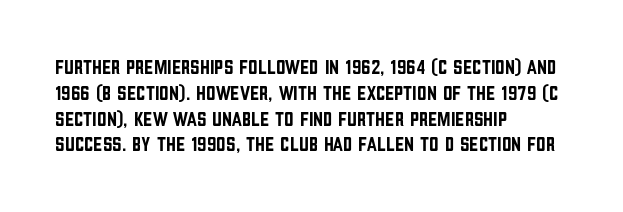
{"italic": "no", "underline": "no", "align": "left", "line_spacing_ratio": 1.23, "letter_spacing": "normal", "letter_spacing_em": 0.0, "glyph_px": 21}
